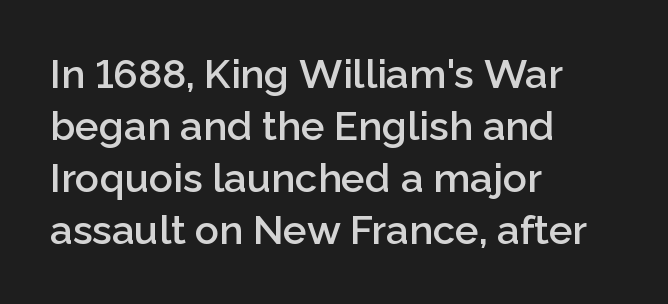
{"serif": "no", "italic": "no", "bold": "semi", "weight": "semibold", "width": "normal", "stroke_contrast": "low", "x_height": "medium", "monospaced": "no", "underline": "no", "align": "left", "line_spacing": "normal", "line_spacing_ratio": 1.3, "letter_spacing": "normal", "letter_spacing_em": 0.0, "glyph_px": 40}
